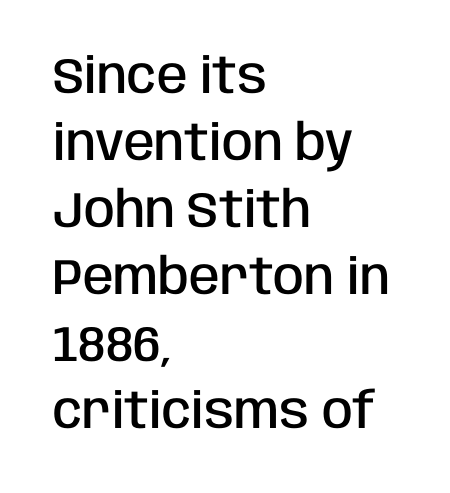
Spacing verdict: proportional, widths tailored to each character. This rendering employs a face without finishing strokes, i.e., a sans-serif. This is the regular roman posture of the typeface. The passage shown is not underscored anywhere. Visually the block forms a straight wall on the left and a jagged coastline on the right. Set as a demibold, roughly 600 on the weight scale.
